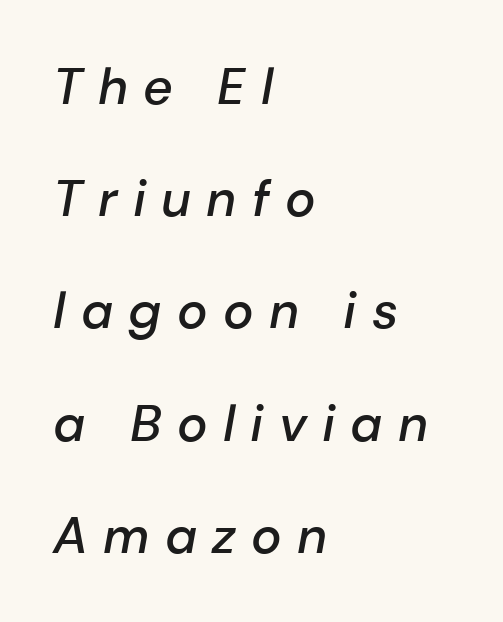
Compared with typical body copy, the letter spacing here is much looser. Every letter is mildly thick-stroked: semibold rather than bold. The space beneath each line is pristine and unruled. Airy leading. All the whitespace from short lines collects on the right.
